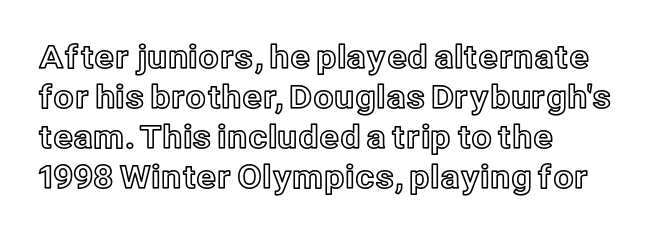
The image shows 32 px text type, upright; set left-aligned, normal line spacing (1.25x), normal letter spacing, not underlined; a medium x-height.
